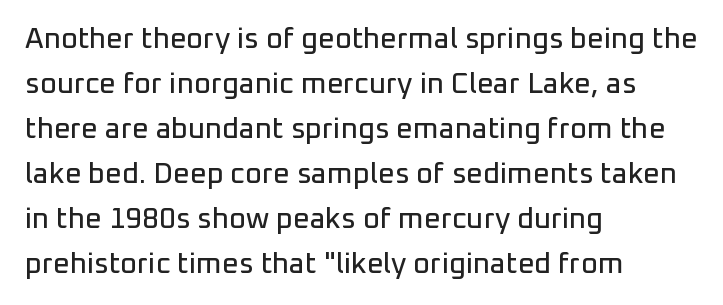
Each word holds together tightly as a unit, with standard inter-letter gaps. Compared with a centered layout, this one pins lines to the left instead. Does the leading feel generous? No, just average. The face used here is proportionally spaced, like ordinary book or web type.
